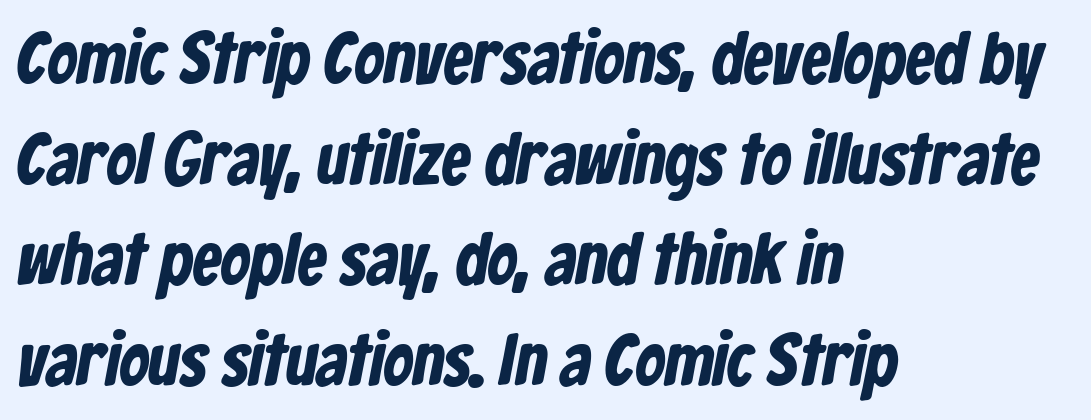
Q: Is the text bold? A: Yes.
Q: Is the typeface a serif or a sans-serif typeface? A: Sans-serif.
Q: Is the text underlined? A: No.
Q: How is the paragraph aligned? A: Left-aligned.
Q: Is the spacing between letters normal or unusually wide? A: Normal.
Q: Is the spacing between lines tight, normal or loose? A: Normal.
Q: Width (condensed, normal, or wide)? A: Condensed.
Q: Stroke contrast? A: Low.
Q: x-height? A: Medium.
Q: Monospaced? A: No.
